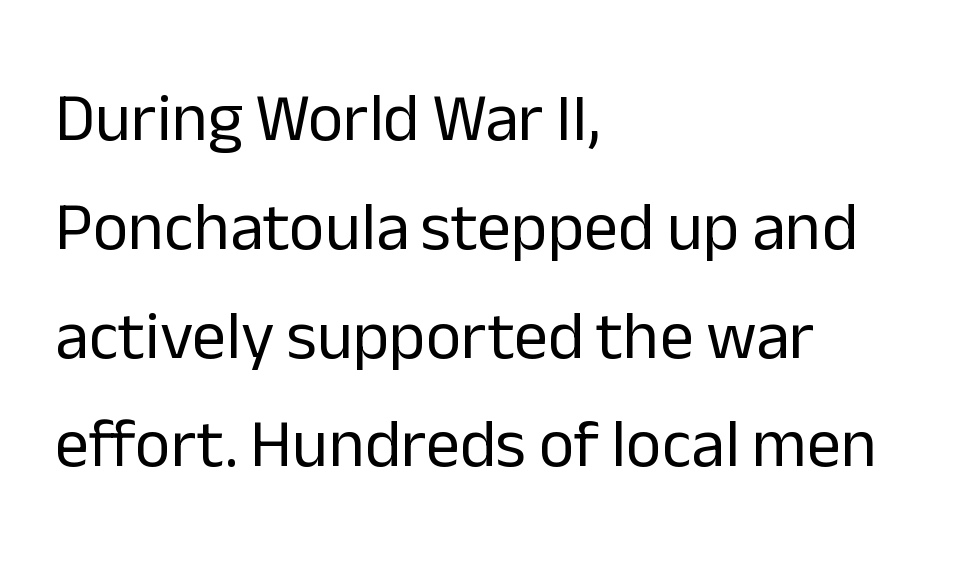
The passage shown has conventional tracking throughout. The font is comparable to plain body text, perhaps lighter. The specimen omits any rule beneath the text block's lines. Tall strokes in this sample are plumb rather than angled.
